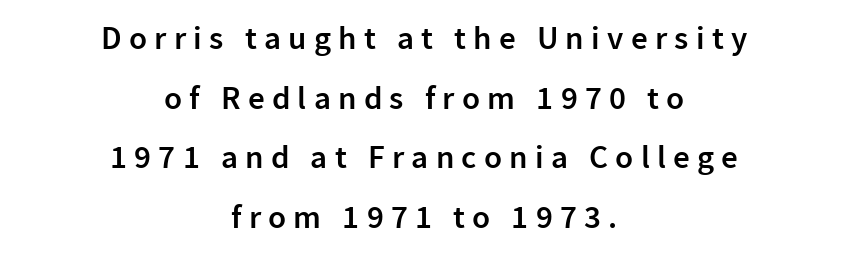
Italic? Not at all — the glyphs are vertical. Look at the bottom of the vertical strokes: they stop flat, with no serifs. Anything drawn beneath the words? Only blank space. Does extra space separate the letters? Yes, quite a lot of it.
